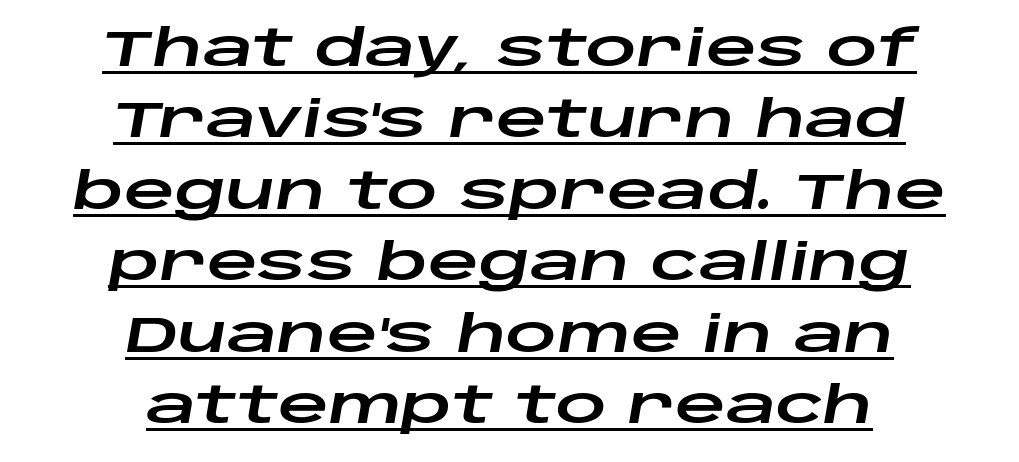
{"italic": "yes", "lean": "right", "slant_degrees": 10, "width": "wide", "stroke_contrast": "low", "x_height": "large", "monospaced": "no", "underline": "yes", "align": "center", "line_spacing": "normal", "line_spacing_ratio": 1.43, "letter_spacing": "normal", "letter_spacing_em": 0.0, "glyph_px": 50}
